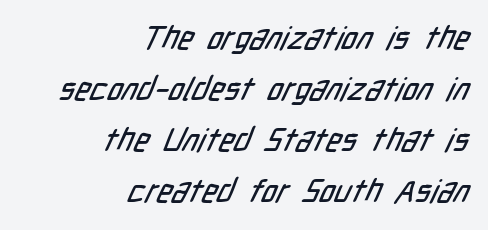
Q: Is the typeface a serif or a sans-serif typeface? A: Sans-serif.
Q: Is the text underlined? A: No.
Q: How is the paragraph aligned? A: Right-aligned.
Q: Is the spacing between letters normal or unusually wide? A: Normal.
Q: Is the spacing between lines tight, normal or loose? A: Normal.
Q: Width (condensed, normal, or wide)? A: Condensed.
Q: Stroke contrast? A: Low.
Q: x-height? A: Medium.
Q: Monospaced? A: No.
